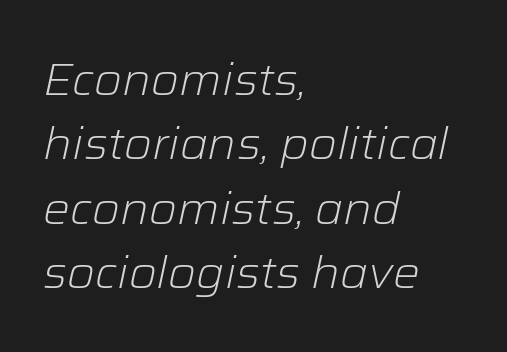
{"italic": "yes", "lean": "right", "slant_degrees": 12, "bold": "no", "weight": "light", "width": "normal", "stroke_contrast": "low", "x_height": "medium", "monospaced": "no", "underline": "no", "align": "left", "line_spacing": "normal", "line_spacing_ratio": 1.43, "letter_spacing": "normal", "letter_spacing_em": 0.0, "glyph_px": 45}
